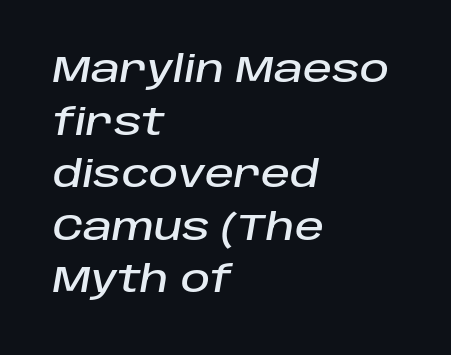
Reading down the block, your eye returns to a fixed left position each line. Glyph-to-glyph distance matches everyday printed text. Successive baselines arrive at the customary interval. The words here are not underlined.
